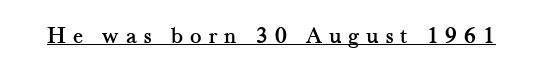
Inter-character spacing is expanded well beyond the font's built-in metrics. The letters stand straight up with perfectly vertical stems. These characters rest on top of a visible drawn line.
